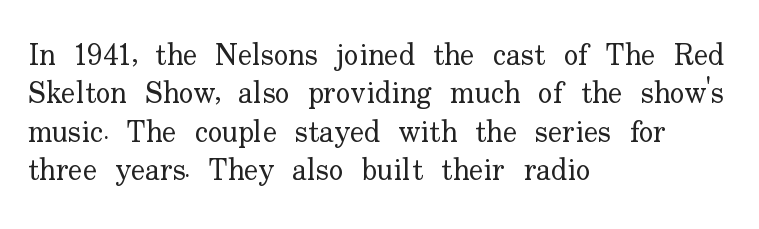
{"serif": "yes", "italic": "no", "bold": "no", "weight": "regular", "width": "normal", "stroke_contrast": "low", "x_height": "small", "monospaced": "no", "underline": "no", "align": "left", "line_spacing": "normal", "line_spacing_ratio": 1.28, "letter_spacing": "normal", "letter_spacing_em": 0.0, "glyph_px": 30}
